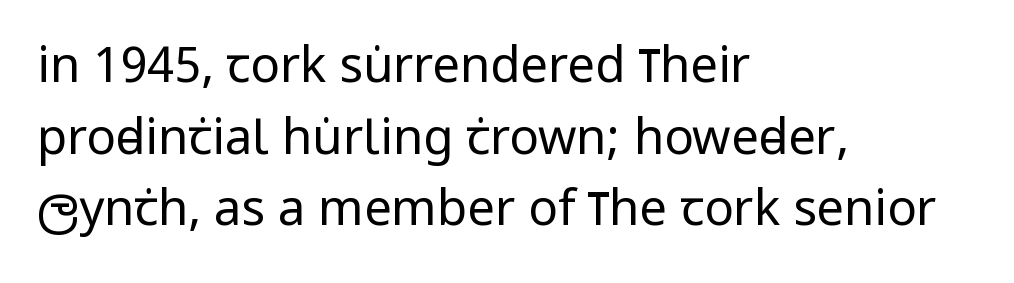
The image shows 49 px regular-weight, condensed sans-serif type, upright; set left-aligned, normal line spacing (1.46x), normal letter spacing, not underlined; low stroke contrast and a large x-height.
